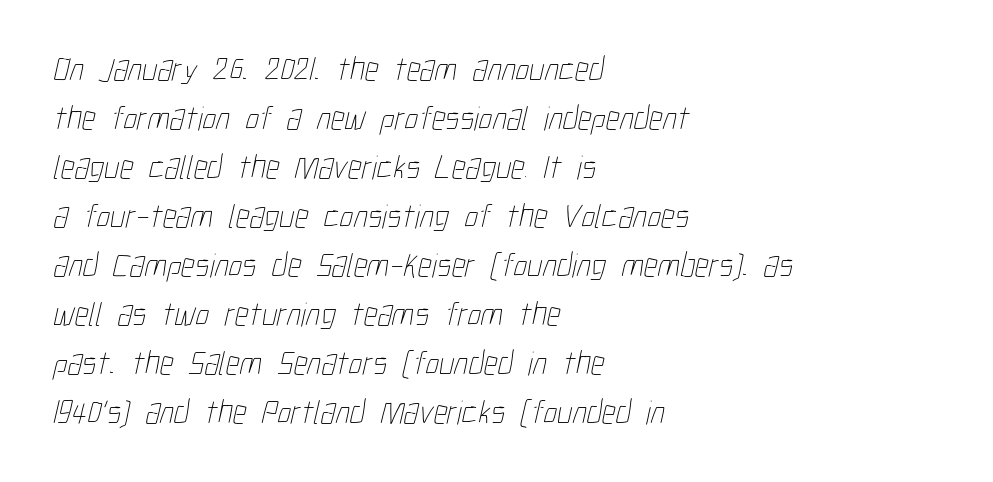
The image shows 34 px thin, condensed type; set left-aligned, normal line spacing (1.44x), normal letter spacing, not underlined; low stroke contrast and a medium x-height.
